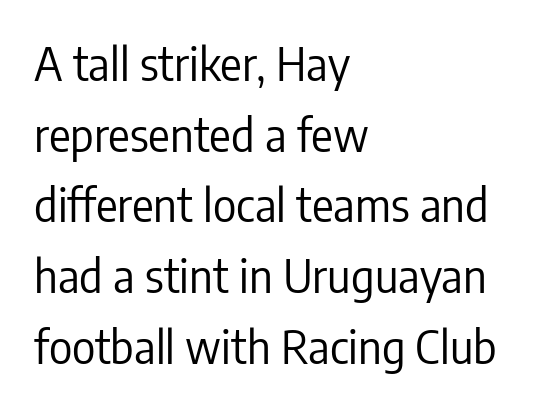
Q: Is the text bold? A: No.
Q: Is the text italic (slanted)? A: No, it is upright.
Q: Is the typeface a serif or a sans-serif typeface? A: Sans-serif.
Q: Is the text underlined? A: No.
Q: How is the paragraph aligned? A: Left-aligned.
Q: Is the spacing between letters normal or unusually wide? A: Normal.
Q: Is the spacing between lines tight, normal or loose? A: Normal.
Q: Width (condensed, normal, or wide)? A: Condensed.
Q: Stroke contrast? A: Low.
Q: x-height? A: Medium.
Q: Monospaced? A: No.
